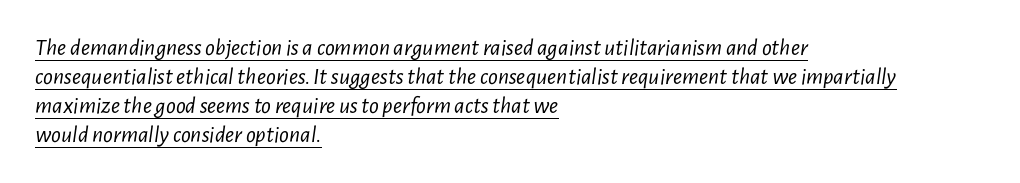
Q: Is the text bold? A: No.
Q: Is the text italic (slanted)? A: Yes, it leans right by about 7 degrees.
Q: Is the text underlined? A: Yes.
Q: How is the paragraph aligned? A: Left-aligned.
Q: Is the spacing between letters normal or unusually wide? A: Normal.
